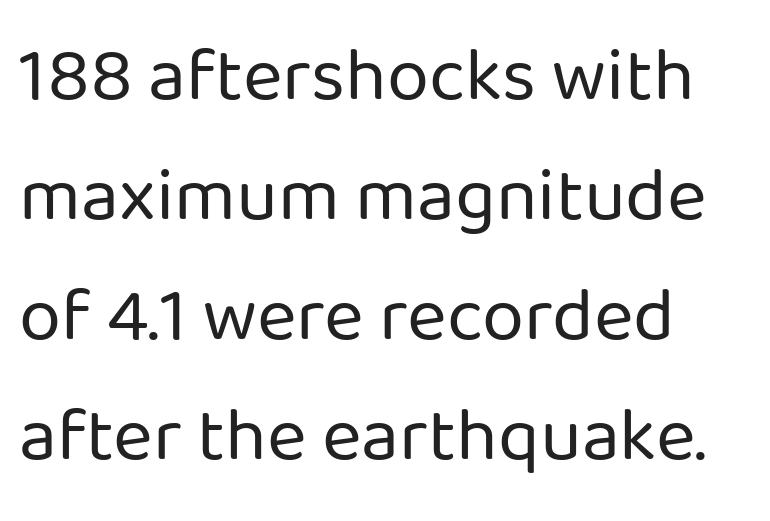
Proportional: the letters do not fall into vertical columns. A normal amount of white space separates one row of letters from the next. The line texture is even and compact thanks to regular tracking. The axis of the letterforms is exactly vertical. Caption: face not bold, strokes unweighted.
